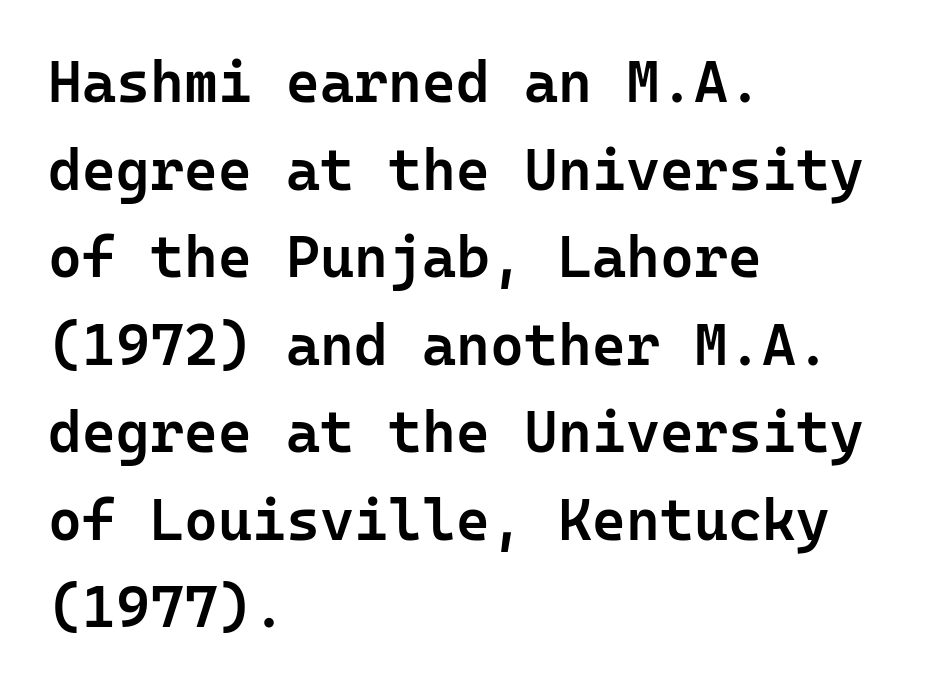
Short and long lines alike share a common starting point at left. If you measured baseline to baseline, you'd find a middling distance. A sans-serif font was chosen for this passage. The glyphs have the mass of a demibold cut, below bold. Default kerning and tracking; the words read as compact shapes.
